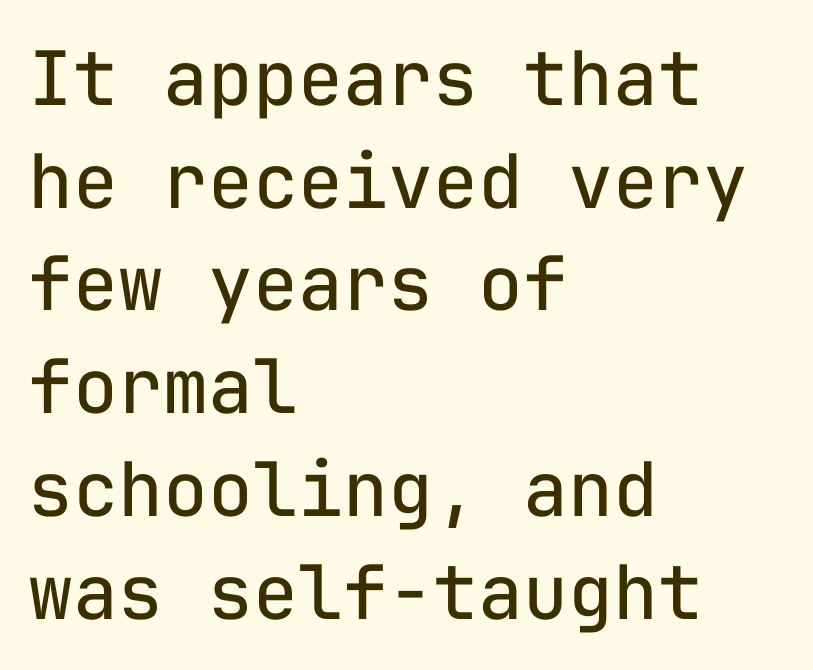
The image shows 75 px regular-weight sans-serif type, upright, monospaced; set left-aligned, normal line spacing (1.37x), normal letter spacing, not underlined; low stroke contrast and a medium x-height.
